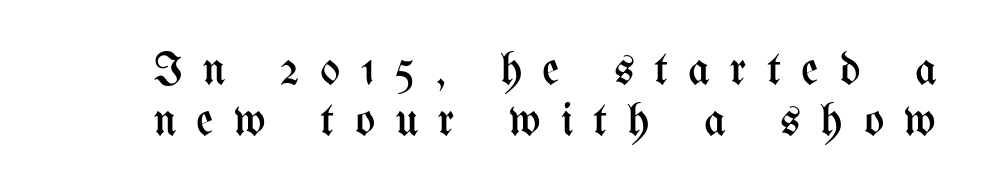
The image shows 47 px regular-weight, condensed type, upright; set tight line spacing (1.08x), unusually wide letter spacing (+0.43 em), not underlined; medium stroke contrast and a medium x-height.
